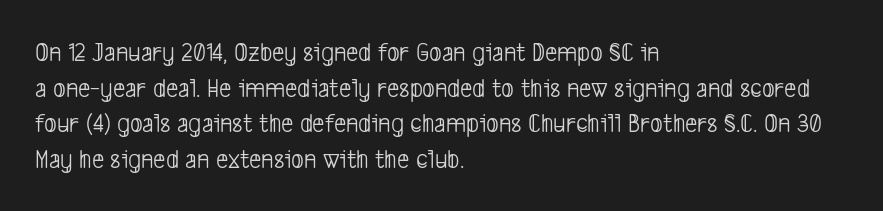
{"bold": "no", "underline": "no", "align": "left", "line_spacing": "normal", "line_spacing_ratio": 1.32, "letter_spacing": "normal", "letter_spacing_em": 0.0, "glyph_px": 27}
